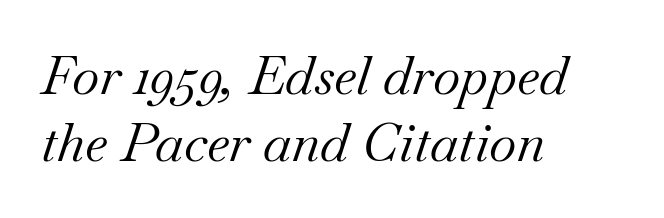
{"serif": "yes", "italic": "yes", "lean": "right", "slant_degrees": 18, "bold": "no", "weight": "regular", "width": "normal", "stroke_contrast": "medium", "x_height": "small", "monospaced": "no", "underline": "no", "align": "left", "line_spacing": "normal", "line_spacing_ratio": 1.26, "letter_spacing": "normal", "letter_spacing_em": 0.0, "glyph_px": 53}
